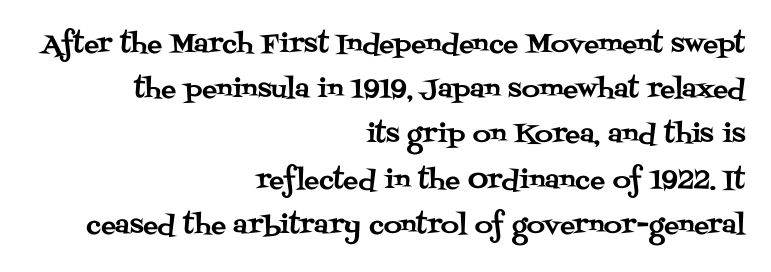
Q: Is the text italic (slanted)? A: No, it is upright.
Q: Is the text underlined? A: No.
Q: How is the paragraph aligned? A: Right-aligned.
Q: Is the spacing between letters normal or unusually wide? A: Normal.
